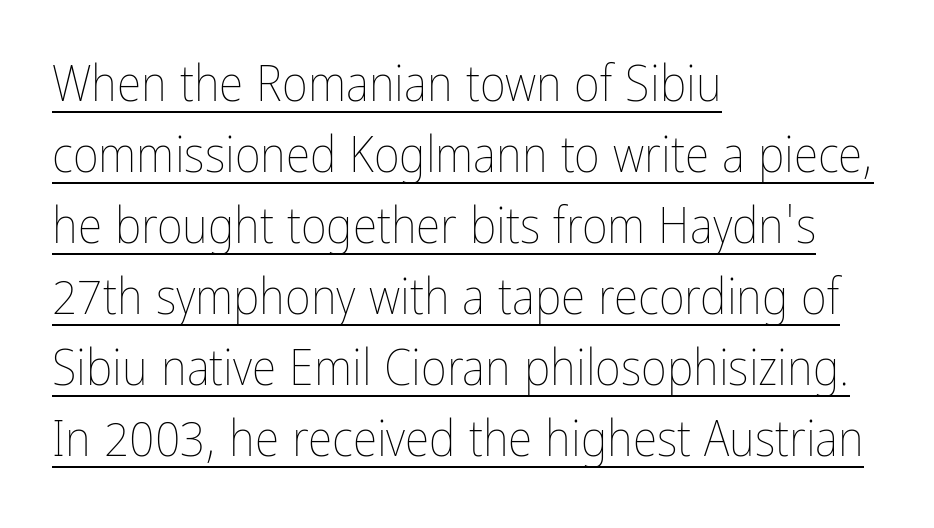
{"italic": "no", "bold": "no", "weight": "thin", "width": "condensed", "stroke_contrast": "low", "x_height": "medium", "monospaced": "no", "underline": "yes", "align": "left", "line_spacing": "normal", "line_spacing_ratio": 1.42, "letter_spacing": "normal", "letter_spacing_em": 0.0, "glyph_px": 50}
